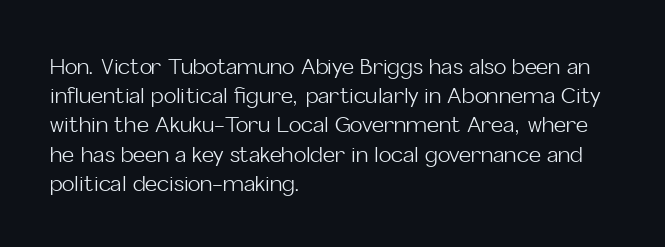
{"italic": "no", "bold": "no", "underline": "no", "align": "left", "line_spacing": "normal", "line_spacing_ratio": 1.39, "letter_spacing": "normal", "letter_spacing_em": 0.0, "glyph_px": 21}
